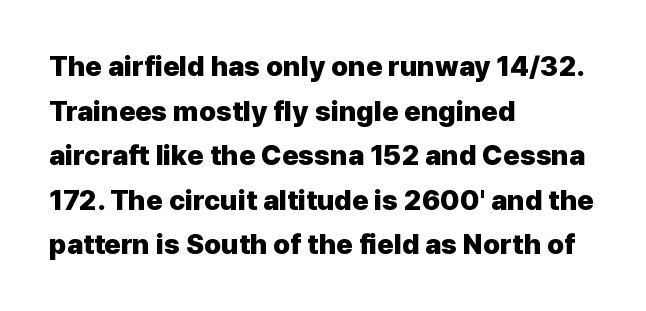
The rendering uses a bold face; every stroke is thick and dark. What stands out about the letter spacing? Nothing — it is the standard amount. A typesetter would call this proportional, since set widths differ per character. Underlining? Definitely not there. It's the straight-up-and-down kind of type. One glance says typical: line gaps are just what's usual.
